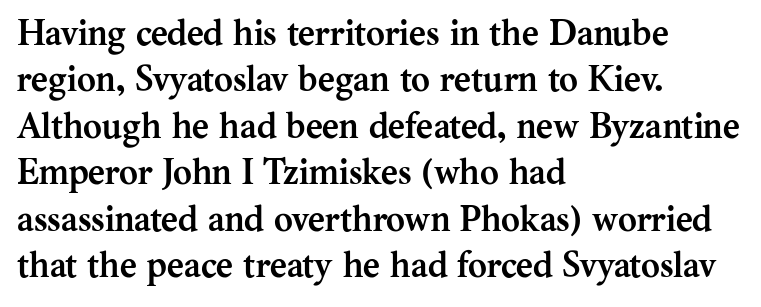
Q: Is the text bold? A: Yes.
Q: Is the text italic (slanted)? A: No, it is upright.
Q: Is the typeface a serif or a sans-serif typeface? A: Serif.
Q: Is the text underlined? A: No.
Q: How is the paragraph aligned? A: Left-aligned.
Q: Is the spacing between letters normal or unusually wide? A: Normal.
Q: Is the spacing between lines tight, normal or loose? A: Normal.
Q: Width (condensed, normal, or wide)? A: Normal.
Q: Stroke contrast? A: Medium.
Q: x-height? A: Medium.
Q: Monospaced? A: No.
